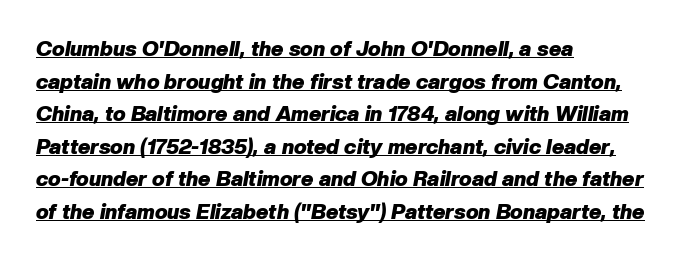
{"italic": "yes", "lean": "right", "slant_degrees": 10, "bold": "yes", "underline": "yes", "align": "left", "line_spacing": "normal", "line_spacing_ratio": 1.55, "letter_spacing": "normal", "letter_spacing_em": 0.0, "glyph_px": 21}
